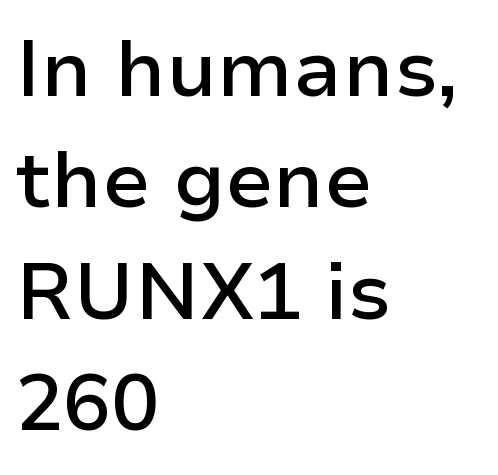
This rendering employs a face without finishing strokes, i.e., a sans-serif. The rendering keeps characters at their native spacing. Layout note: lines flush left. Weight check: semibold — heavier than regular, not quite bold. Here the designer chose a conventional face with non-uniform glyph widths. Check under the words: just untouched page.
